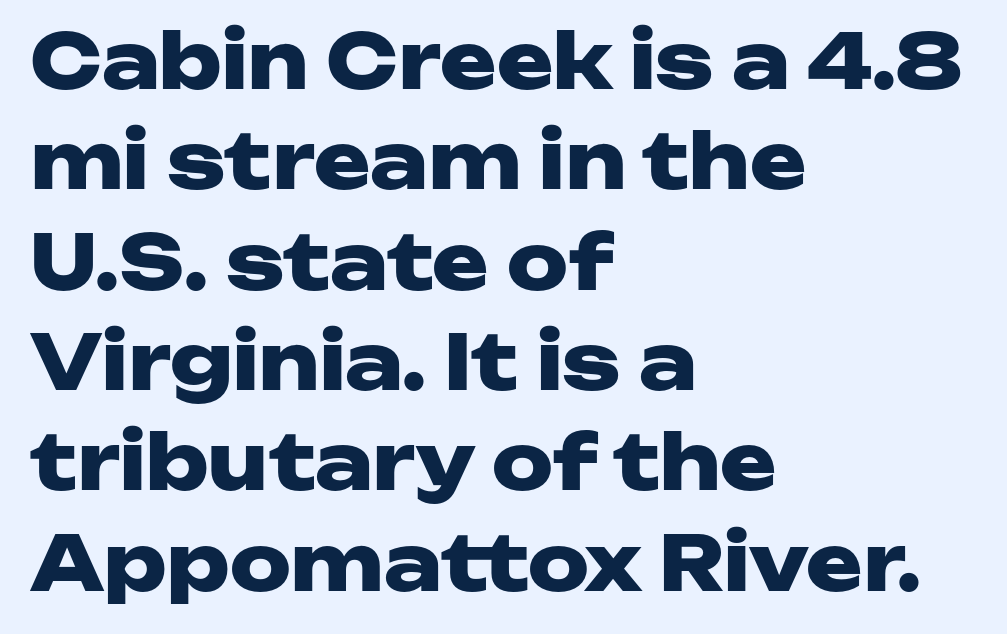
Q: Is the text bold? A: Yes.
Q: Is the text italic (slanted)? A: No, it is upright.
Q: Is the typeface a serif or a sans-serif typeface? A: Sans-serif.
Q: Is the text underlined? A: No.
Q: How is the paragraph aligned? A: Left-aligned.
Q: Is the spacing between letters normal or unusually wide? A: Normal.
Q: Is the spacing between lines tight, normal or loose? A: Normal.
Q: Width (condensed, normal, or wide)? A: Wide.
Q: Stroke contrast? A: Low.
Q: x-height? A: Medium.
Q: Monospaced? A: No.
